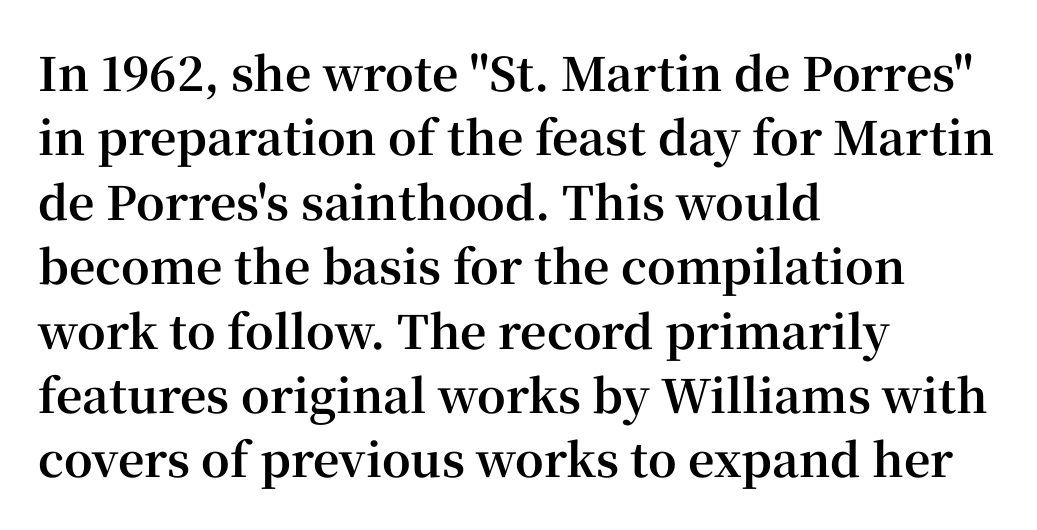
The letters stand straight up with perfectly vertical stems. A normal amount of white space separates one row of letters from the next. Does extra space separate the letters? No, they use regular spacing. The face used here has the dense, thick strokes of a bold. Each letter keeps its own natural width here, so spacing adapts to shape. This rendering employs a face with finishing strokes, i.e., a serif.
